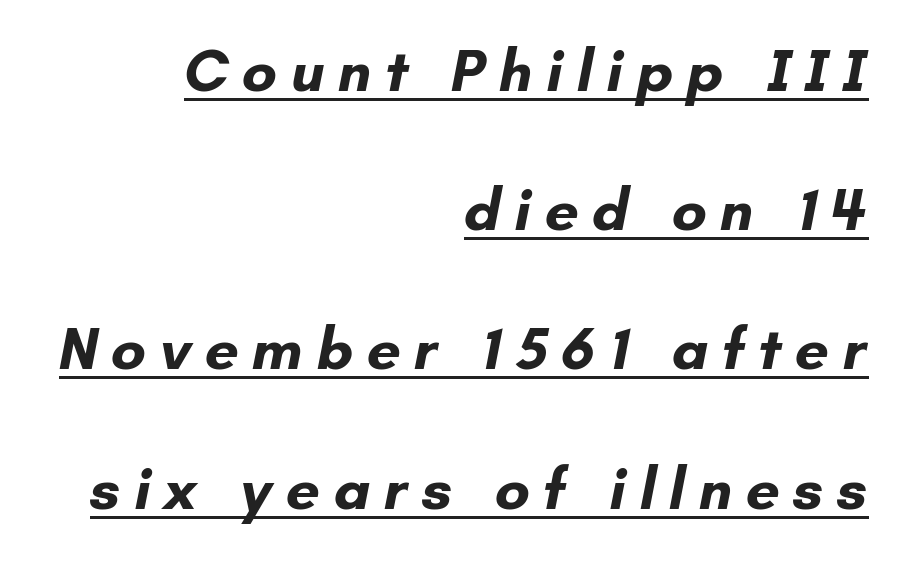
{"serif": "no", "bold": "yes", "weight": "bold", "width": "normal", "stroke_contrast": "low", "x_height": "small", "monospaced": "no", "underline": "yes", "align": "right", "line_spacing": "loose", "line_spacing_ratio": 2.32, "letter_spacing": "wide", "letter_spacing_em": 0.22, "glyph_px": 60}
